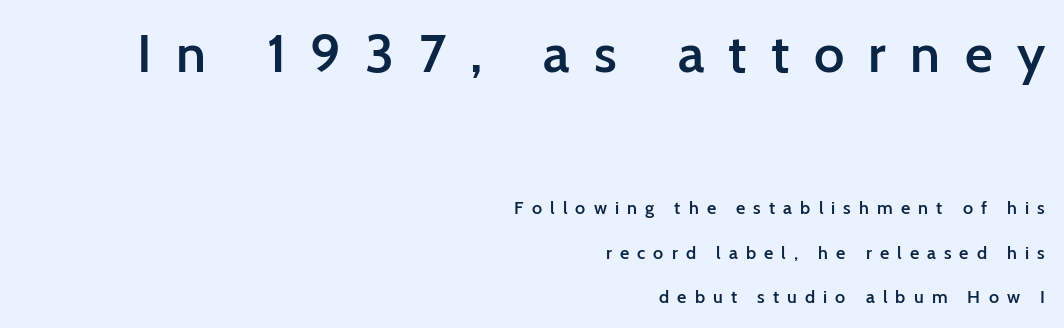
The image shows 54 px semibold sans-serif type, upright; set right-aligned, loose line spacing (2.48x), unusually wide letter spacing (+0.45 em), not underlined; the first (top) block is 3.0x larger; low stroke contrast and a medium x-height.
